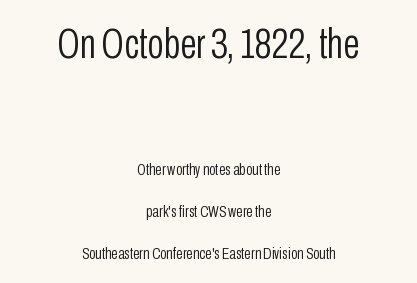
Q: Is the text bold? A: No.
Q: Is the text italic (slanted)? A: No, it is upright.
Q: Is the typeface a serif or a sans-serif typeface? A: Sans-serif.
Q: Is the text underlined? A: No.
Q: How is the paragraph aligned? A: Centered.
Q: Is the spacing between letters normal or unusually wide? A: Normal.
Q: Is the spacing between lines tight, normal or loose? A: Loose.
Q: Which block of text is set in a larger size, the first (top) or the second (bottom)? A: The first (top) one.
Q: Width (condensed, normal, or wide)? A: Condensed.
Q: Stroke contrast? A: Low.
Q: x-height? A: Medium.
Q: Monospaced? A: No.
